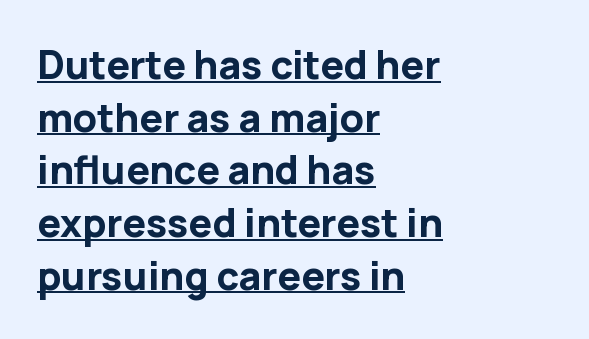
{"serif": "no", "italic": "no", "bold": "yes", "weight": "bold", "width": "normal", "stroke_contrast": "low", "x_height": "medium", "monospaced": "no", "underline": "yes", "align": "left", "line_spacing": "normal", "line_spacing_ratio": 1.35, "letter_spacing": "normal", "letter_spacing_em": 0.0, "glyph_px": 39}
